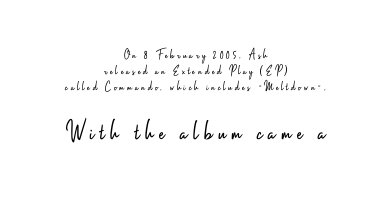
Q: Is the text bold? A: No.
Q: Is the text italic (slanted)? A: Yes.
Q: Is the typeface a serif or a sans-serif typeface? A: Sans-serif.
Q: Is the text underlined? A: No.
Q: How is the paragraph aligned? A: Centered.
Q: Is the spacing between letters normal or unusually wide? A: Unusually wide.
Q: Is the spacing between lines tight, normal or loose? A: Tight.
Q: Which block of text is set in a larger size, the first (top) or the second (bottom)? A: The second (bottom) one.
Q: Width (condensed, normal, or wide)? A: Condensed.
Q: Stroke contrast? A: Low.
Q: x-height? A: Small.
Q: Monospaced? A: No.
